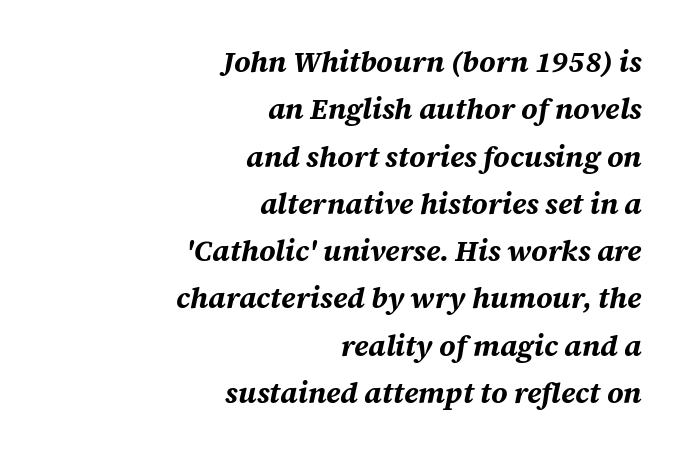
Teacher's note: observe the even right margin — that is flush-right alignment. This is oblique type, the kind used for emphasis or titles. Beneath every word, the page is bare. Regarding leading, the lines here are spaced in the standard way.
